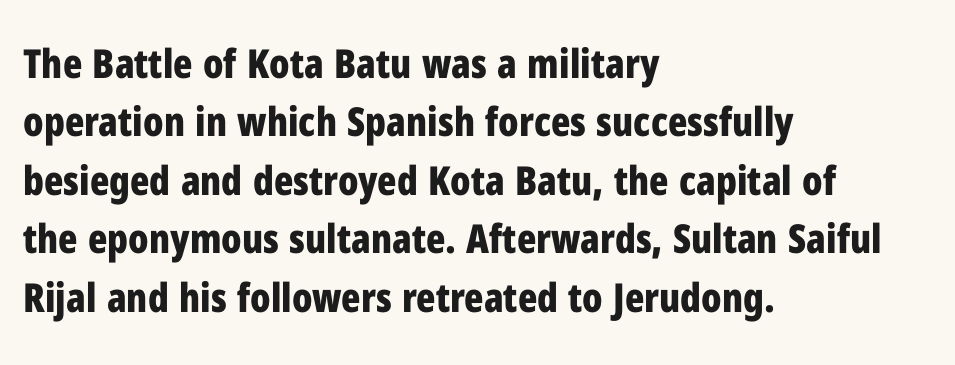
The image shows 40 px bold, condensed sans-serif type, upright; set left-aligned, normal line spacing (1.46x), normal letter spacing, not underlined; low stroke contrast and a medium x-height.
